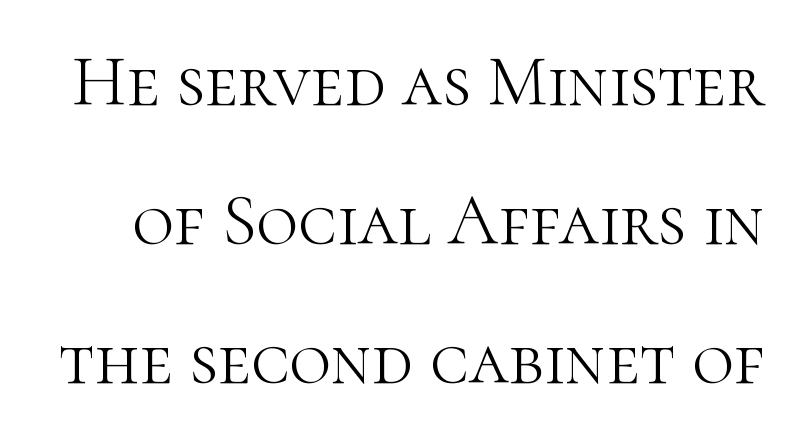
Q: Is the text bold? A: No.
Q: Is the text italic (slanted)? A: No, it is upright.
Q: Is the typeface a serif or a sans-serif typeface? A: Serif.
Q: Is the text underlined? A: No.
Q: Is the spacing between letters normal or unusually wide? A: Normal.
Q: Is the spacing between lines tight, normal or loose? A: Loose.
Q: Width (condensed, normal, or wide)? A: Normal.
Q: Stroke contrast? A: High.
Q: x-height? A: Medium.
Q: Monospaced? A: No.
